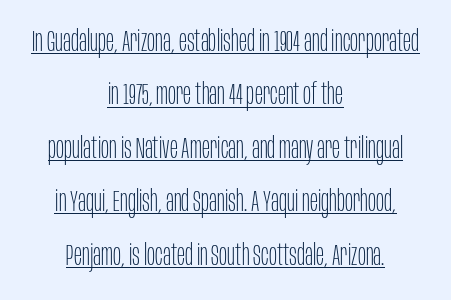
Q: Is the text bold? A: No.
Q: Is the text italic (slanted)? A: No, it is upright.
Q: Is the typeface a serif or a sans-serif typeface? A: Sans-serif.
Q: Is the text underlined? A: Yes.
Q: How is the paragraph aligned? A: Centered.
Q: Is the spacing between letters normal or unusually wide? A: Normal.
Q: Width (condensed, normal, or wide)? A: Condensed.
Q: Stroke contrast? A: Low.
Q: x-height? A: Large.
Q: Monospaced? A: No.
